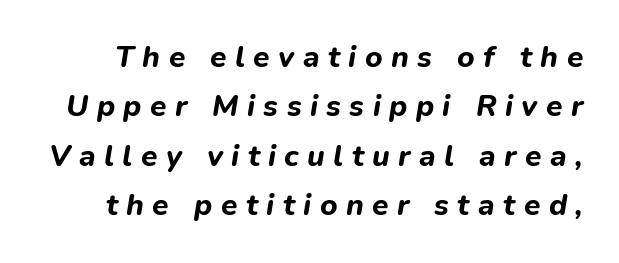
Q: Is the text bold? A: Yes.
Q: Is the text italic (slanted)? A: Yes, it leans right by about 9 degrees.
Q: Is the text underlined? A: No.
Q: Is the spacing between letters normal or unusually wide? A: Unusually wide.
Q: Is the spacing between lines tight, normal or loose? A: Normal.
Q: Width (condensed, normal, or wide)? A: Normal.
Q: Stroke contrast? A: Low.
Q: x-height? A: Medium.
Q: Monospaced? A: No.
